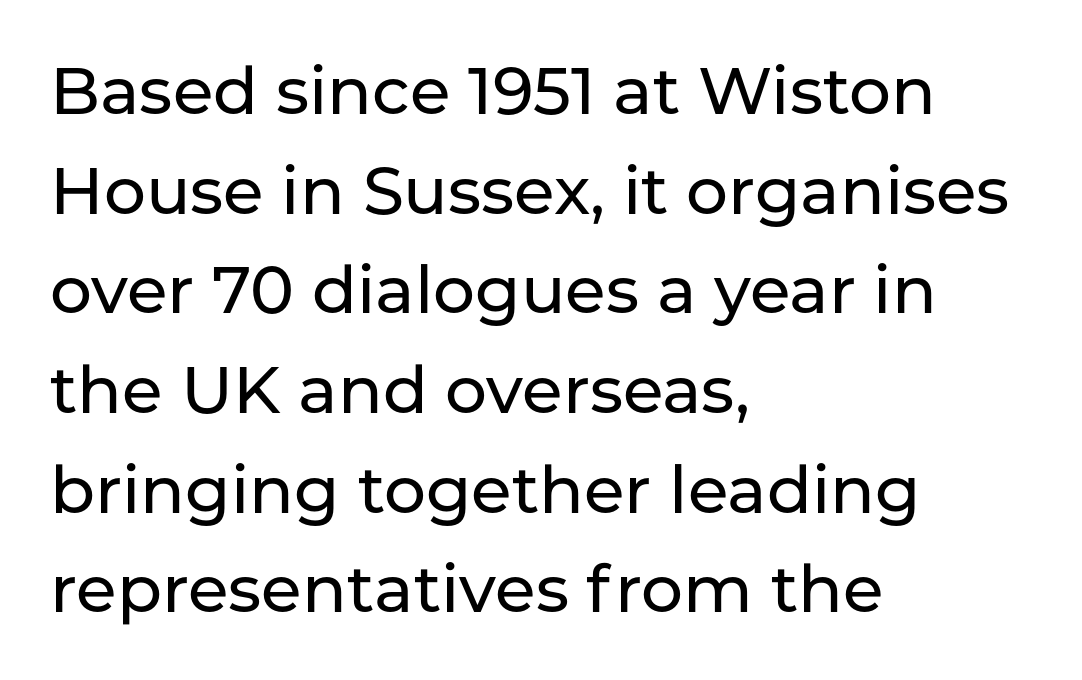
{"serif": "no", "italic": "no", "width": "normal", "stroke_contrast": "low", "x_height": "medium", "monospaced": "no", "underline": "no", "align": "left", "line_spacing": "normal", "line_spacing_ratio": 1.51, "letter_spacing": "normal", "letter_spacing_em": 0.0, "glyph_px": 66}
